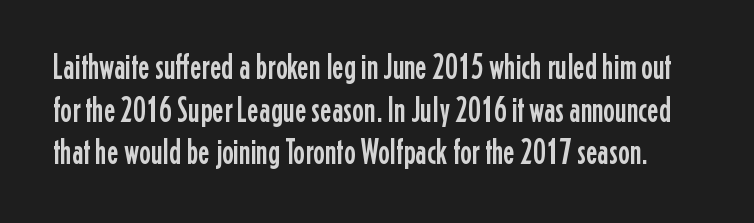
Q: Is the text italic (slanted)? A: No, it is upright.
Q: Is the typeface a serif or a sans-serif typeface? A: Sans-serif.
Q: Is the text underlined? A: No.
Q: Is the spacing between letters normal or unusually wide? A: Normal.
Q: Width (condensed, normal, or wide)? A: Condensed.
Q: Stroke contrast? A: Low.
Q: x-height? A: Medium.
Q: Monospaced? A: No.
